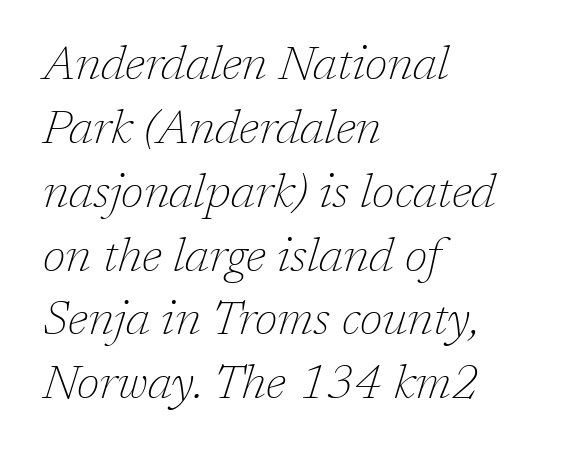
Normally led — the rows are evenly, conventionally spaced. Caption: face not bold, strokes unweighted. Is this a fixed-width face? No — the glyphs have proportional, varying widths. Notice how the stems are inclined rather than vertical — that's the hallmark of italics. Notice how the passage keeps a crisp vertical edge on the left only. Anything drawn beneath the words? Only blank space.
